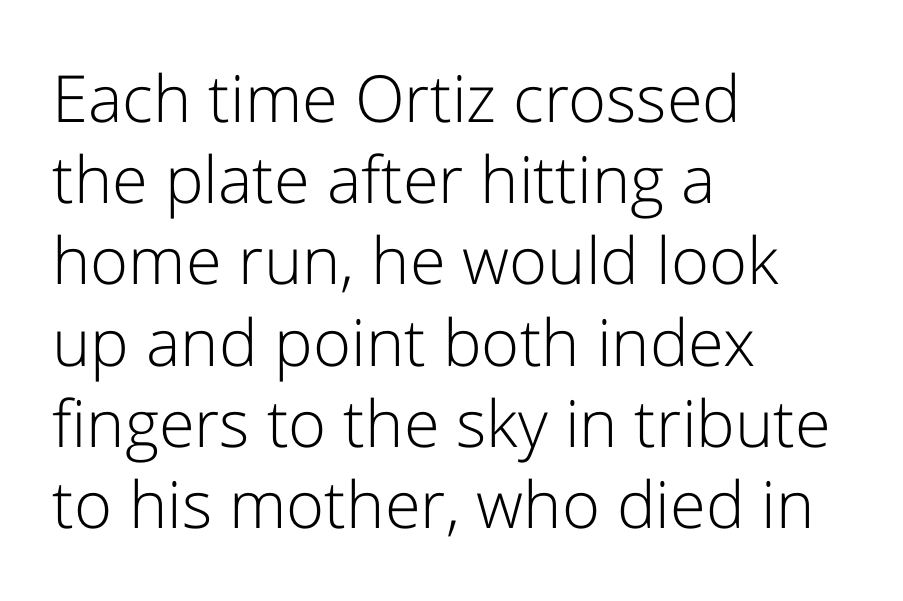
{"serif": "no", "italic": "no", "bold": "no", "weight": "light", "width": "normal", "stroke_contrast": "low", "x_height": "medium", "monospaced": "no", "underline": "no", "align": "left", "line_spacing": "normal", "line_spacing_ratio": 1.25, "letter_spacing": "normal", "letter_spacing_em": 0.0, "glyph_px": 65}
